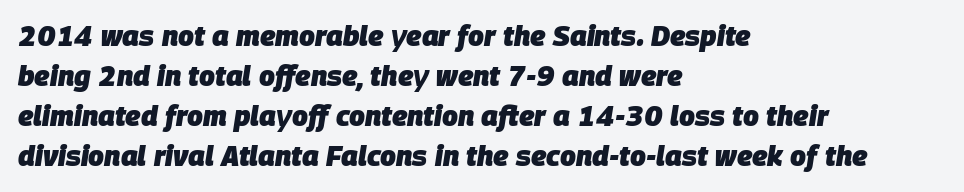
{"italic": "yes", "lean": "right", "slant_degrees": 9, "bold": "yes", "weight": "heavy", "width": "normal", "stroke_contrast": "low", "x_height": "large", "monospaced": "no", "underline": "no", "align": "left", "line_spacing": "normal", "line_spacing_ratio": 1.43, "letter_spacing": "normal", "letter_spacing_em": 0.0, "glyph_px": 28}
